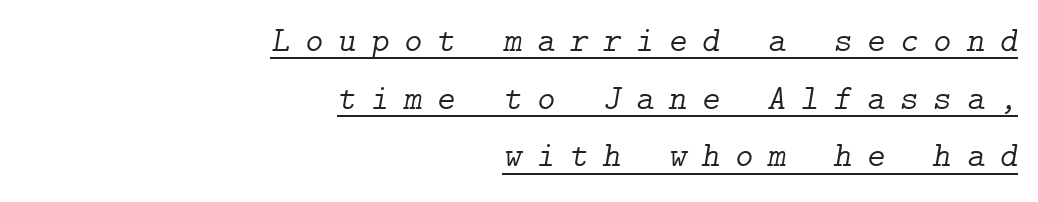
Q: Is the text bold? A: No.
Q: Is the text italic (slanted)? A: Yes, it leans right by about 9 degrees.
Q: Is the typeface a serif or a sans-serif typeface? A: Serif.
Q: Is the text underlined? A: Yes.
Q: How is the paragraph aligned? A: Right-aligned.
Q: Is the spacing between letters normal or unusually wide? A: Unusually wide.
Q: Is the spacing between lines tight, normal or loose? A: Normal.
Q: Width (condensed, normal, or wide)? A: Normal.
Q: Stroke contrast? A: Low.
Q: x-height? A: Medium.
